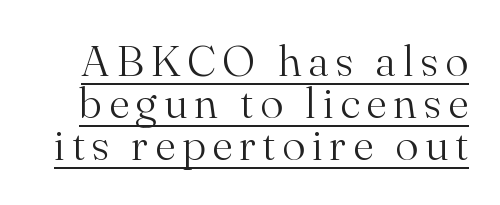
The image shows 44 px light serif type, upright; set tight line spacing (0.96x), underlined; medium stroke contrast and a small x-height.
